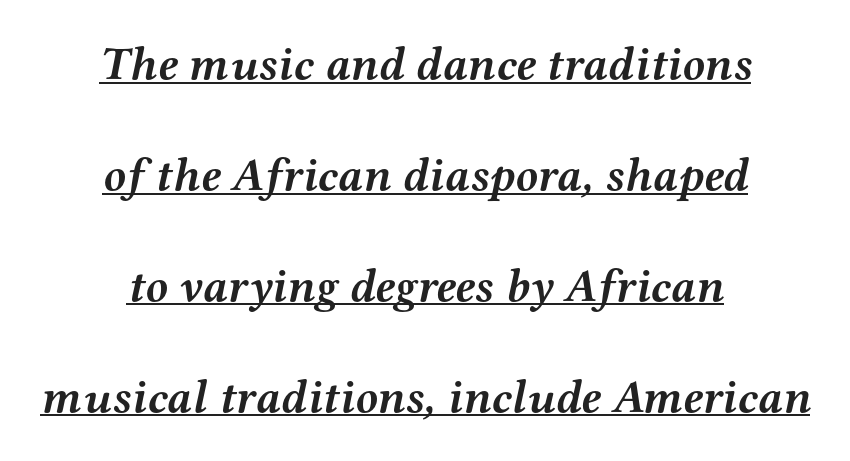
Q: Is the text bold? A: Yes.
Q: Is the text italic (slanted)? A: Yes, it leans right by about 12 degrees.
Q: Is the typeface a serif or a sans-serif typeface? A: Serif.
Q: Is the text underlined? A: Yes.
Q: How is the paragraph aligned? A: Centered.
Q: Is the spacing between letters normal or unusually wide? A: Normal.
Q: Is the spacing between lines tight, normal or loose? A: Loose.
Q: Width (condensed, normal, or wide)? A: Wide.
Q: Stroke contrast? A: Medium.
Q: x-height? A: Medium.
Q: Monospaced? A: No.
